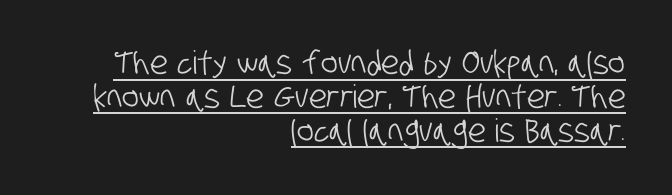
Q: Is the typeface a serif or a sans-serif typeface? A: Sans-serif.
Q: Is the text underlined? A: Yes.
Q: How is the paragraph aligned? A: Right-aligned.
Q: Is the spacing between letters normal or unusually wide? A: Normal.
Q: Is the spacing between lines tight, normal or loose? A: Tight.
Q: Width (condensed, normal, or wide)? A: Condensed.
Q: Stroke contrast? A: Low.
Q: x-height? A: Large.
Q: Monospaced? A: No.
